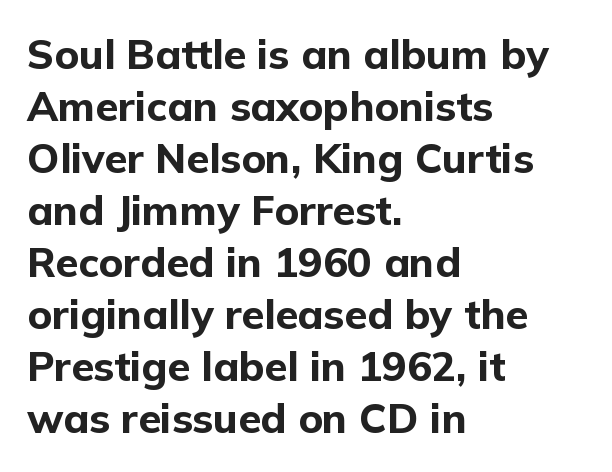
Rule under the text: the space is simply empty. Does the weight exceed regular? Yes, all the way to bold. The face used here is a sans, in the tradition of grotesques and geometrics. In terms of letterspacing, this is plain default setting. You could not count columns in this text — the font is proportionally spaced. Does the lettering tilt? It doesn't — this is upright.
